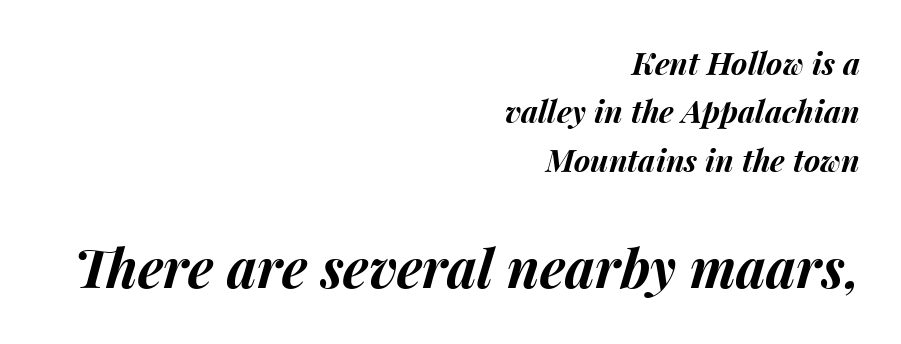
The image shows 54 px bold type, italic (leaning right); set right-aligned, normal line spacing (1.56x), normal letter spacing, not underlined; the second (bottom) block is 1.74x larger; medium stroke contrast and a medium x-height.
